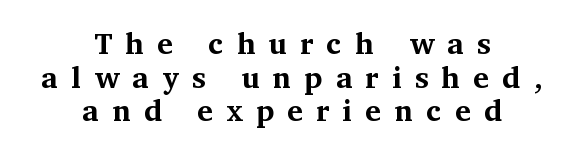
The image shows 30 px bold serif type, upright; set centered, tight line spacing (1.12x), unusually wide letter spacing (+0.44 em), not underlined; medium stroke contrast and a medium x-height.
